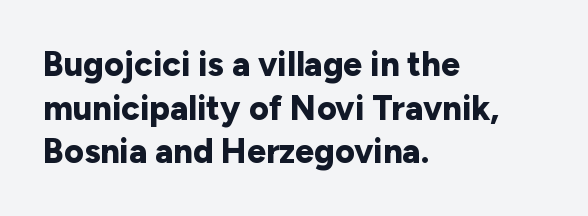
The image shows 34 px bold sans-serif type, upright; set left-aligned, normal line spacing (1.28x), normal letter spacing, not underlined; low stroke contrast and a medium x-height.
